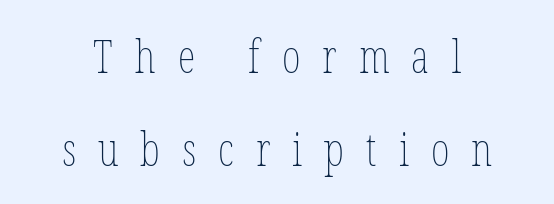
The image shows 45 px thin, condensed type, upright; set loose line spacing (2.06x), unusually wide letter spacing (+0.49 em), not underlined; low stroke contrast and a medium x-height.
